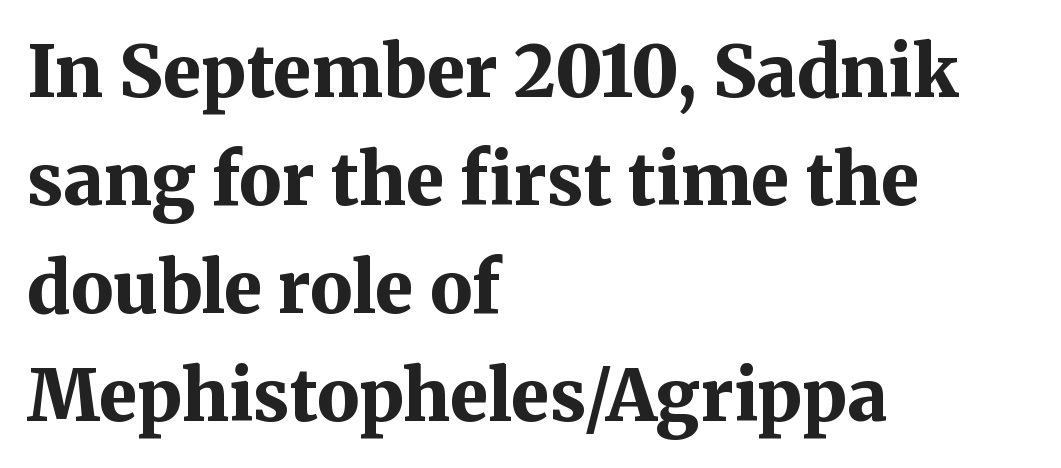
Character widths vary here, with narrow letters taking less room than wide ones. Is there any slant? The stems are plumb. Only glyphs here, with clear space below each row. Old-style or modern, the face here clearly has serifs. The lines are quadded left. Heavy-handed strokes throughout: this text is bold.
